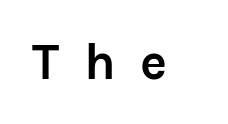
The image shows 51 px semibold sans-serif type, upright; set unusually wide letter spacing (+0.48 em), not underlined; low stroke contrast and a medium x-height.
